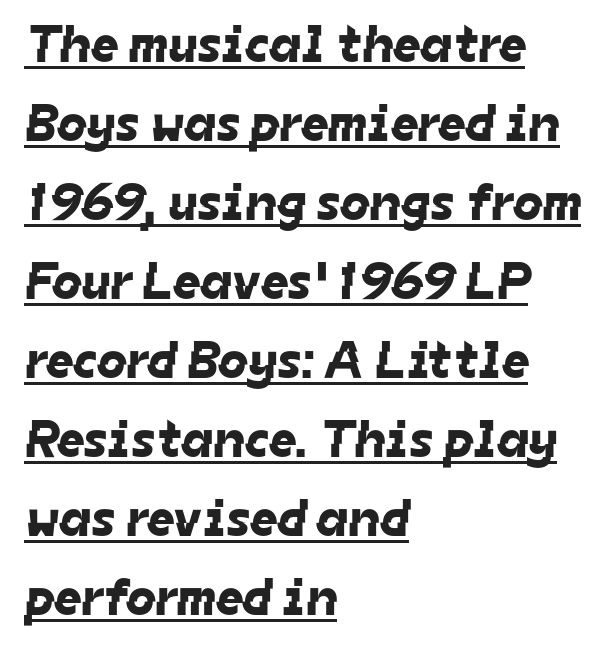
The image shows 53 px sans-serif type; set left-aligned, normal line spacing (1.49x), normal letter spacing, underlined; low stroke contrast and a medium x-height.
